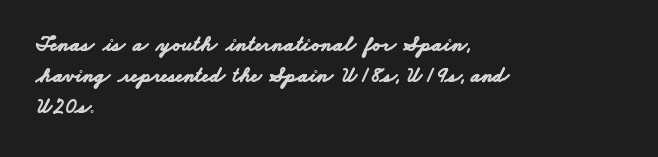
The image shows 21 px bold type; set left-aligned, normal line spacing (1.48x), normal letter spacing, not underlined.
